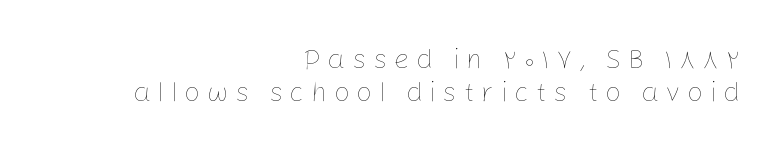
{"italic": "no", "bold": "no", "weight": "thin", "width": "normal", "stroke_contrast": "low", "x_height": "medium", "monospaced": "no", "underline": "no", "align": "right", "line_spacing_ratio": 1.19, "letter_spacing": "wide", "letter_spacing_em": 0.24, "glyph_px": 28}
